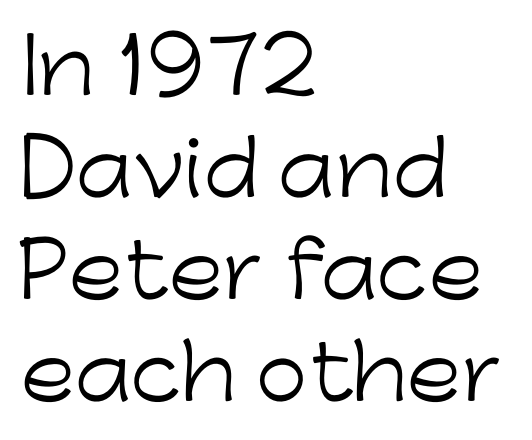
Q: Is the text bold? A: No.
Q: Is the text italic (slanted)? A: No, it is upright.
Q: Is the typeface a serif or a sans-serif typeface? A: Sans-serif.
Q: Is the text underlined? A: No.
Q: How is the paragraph aligned? A: Left-aligned.
Q: Is the spacing between letters normal or unusually wide? A: Normal.
Q: Is the spacing between lines tight, normal or loose? A: Normal.
Q: Width (condensed, normal, or wide)? A: Normal.
Q: Stroke contrast? A: Low.
Q: x-height? A: Medium.
Q: Monospaced? A: No.
